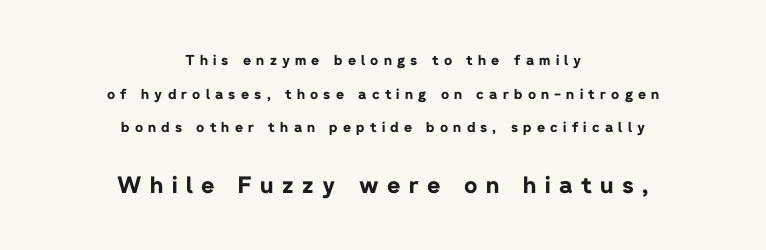
Does the copy run flush right? No — it is centered line by line. In this sample the second text group is rendered at the bigger scale. If you drew a line through each stem, it would be perfectly vertical. These words are printed bold, with thick strokes throughout.
